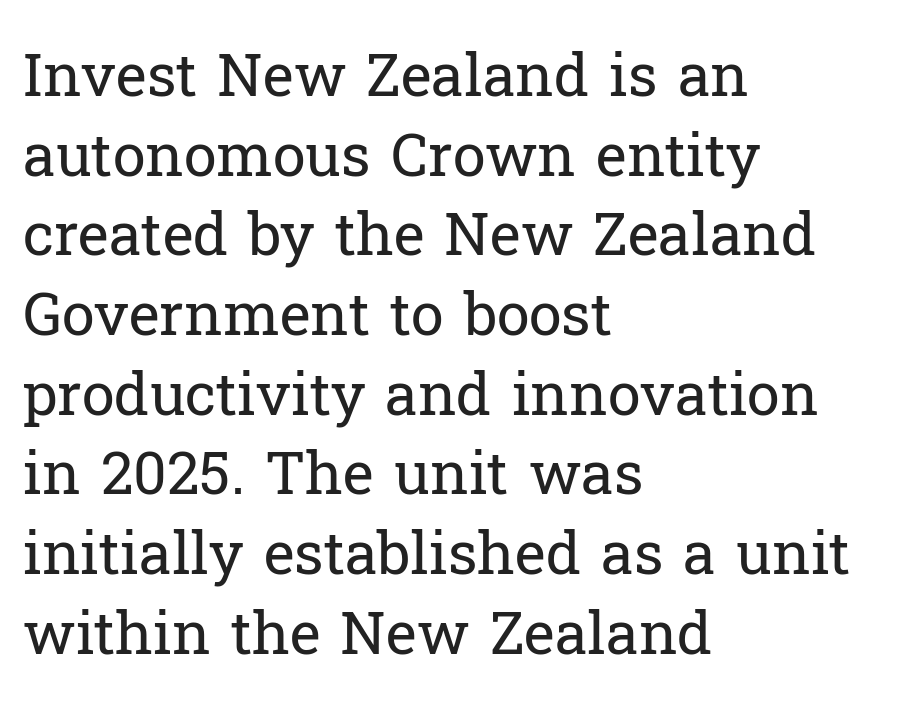
{"serif": "yes", "italic": "no", "bold": "no", "weight": "regular", "width": "normal", "stroke_contrast": "low", "x_height": "medium", "monospaced": "no", "underline": "no", "align": "left", "line_spacing": "normal", "line_spacing_ratio": 1.35, "letter_spacing": "normal", "letter_spacing_em": 0.0, "glyph_px": 59}
